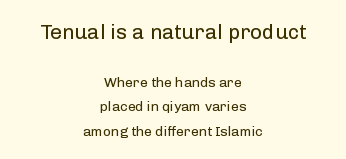
Type size steps down from the first block to the second. Honestly, the letter spacing is just normal — you wouldn't notice it. Stroke mass is kept to a normal reading level or below. The typography opts for an upright posture over an oblique one. Plain, unruled lines of type. Reading down the block, each line starts at a different indent, mirrored at its end.
